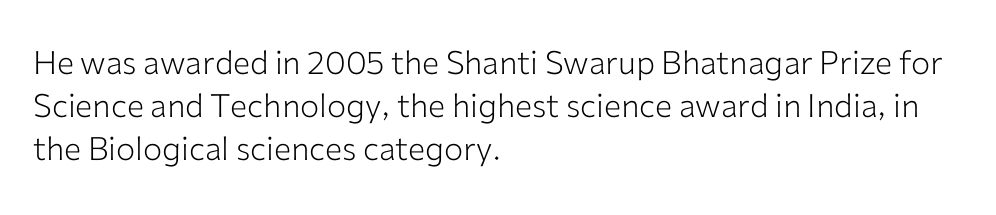
The image shows 32 px light sans-serif type, upright; set left-aligned, normal line spacing (1.34x), normal letter spacing, not underlined; low stroke contrast and a medium x-height.
